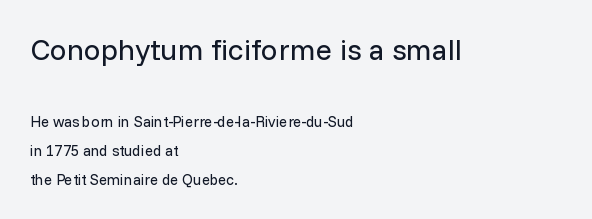
The image shows 30 px regular-weight sans-serif type, upright; set left-aligned, loose line spacing (1.93x), normal letter spacing, not underlined; the first (top) block is 2.0x larger; low stroke contrast and a medium x-height.
